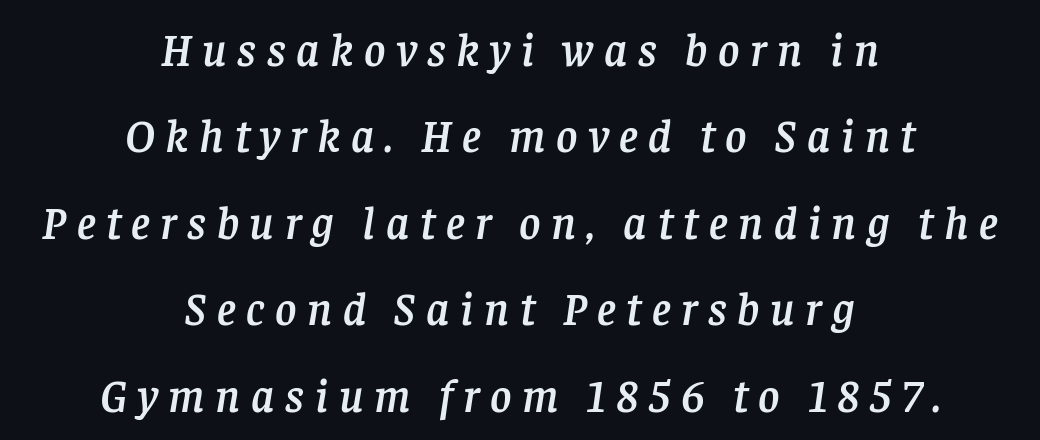
{"serif": "yes", "italic": "yes", "lean": "right", "slant_degrees": 8, "width": "normal", "stroke_contrast": "low", "x_height": "large", "monospaced": "no", "underline": "no", "align": "center", "line_spacing_ratio": 1.88, "letter_spacing": "wide", "letter_spacing_em": 0.23, "glyph_px": 46}
